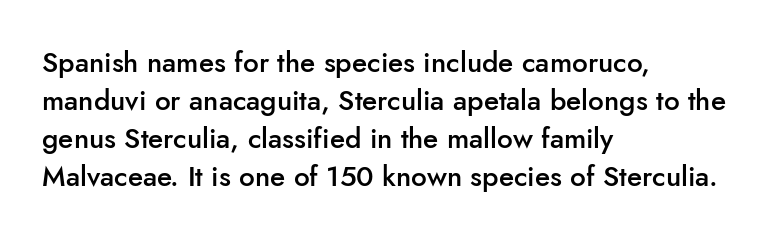
The image shows 28 px semibold sans-serif type, upright; set left-aligned, normal line spacing (1.36x), normal letter spacing, not underlined; low stroke contrast and a small x-height.
